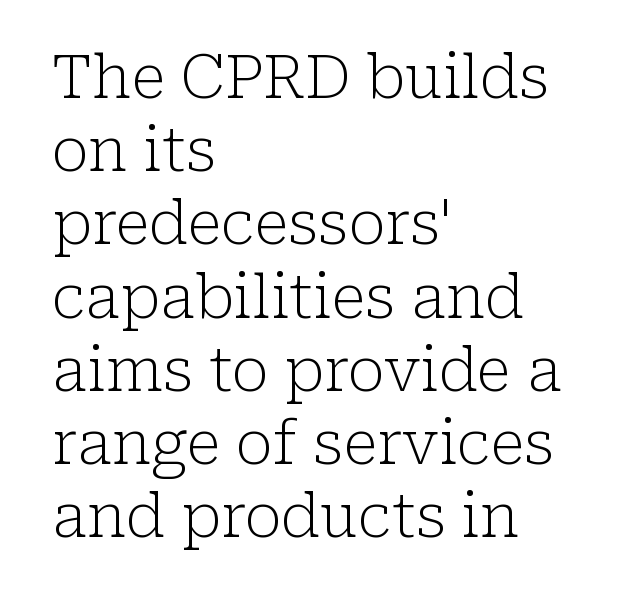
Q: Is the text bold? A: No.
Q: Is the text italic (slanted)? A: No, it is upright.
Q: Is the typeface a serif or a sans-serif typeface? A: Serif.
Q: Is the text underlined? A: No.
Q: How is the paragraph aligned? A: Left-aligned.
Q: Is the spacing between letters normal or unusually wide? A: Normal.
Q: Width (condensed, normal, or wide)? A: Normal.
Q: Stroke contrast? A: Low.
Q: x-height? A: Medium.
Q: Monospaced? A: No.
